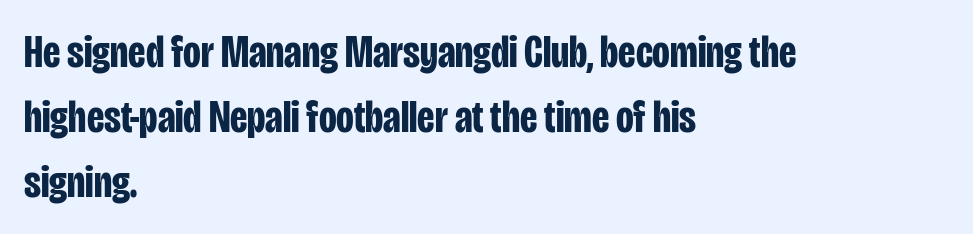
{"serif": "no", "italic": "no", "bold": "yes", "weight": "bold", "width": "condensed", "stroke_contrast": "low", "x_height": "large", "monospaced": "no", "underline": "no", "align": "left", "line_spacing": "normal", "line_spacing_ratio": 1.41, "letter_spacing": "normal", "letter_spacing_em": 0.0, "glyph_px": 46}
